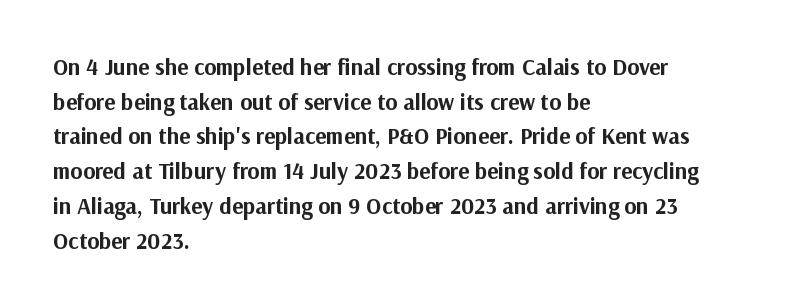
The image shows 23 px bold type, upright; set left-aligned, normal line spacing (1.51x), normal letter spacing, not underlined.
